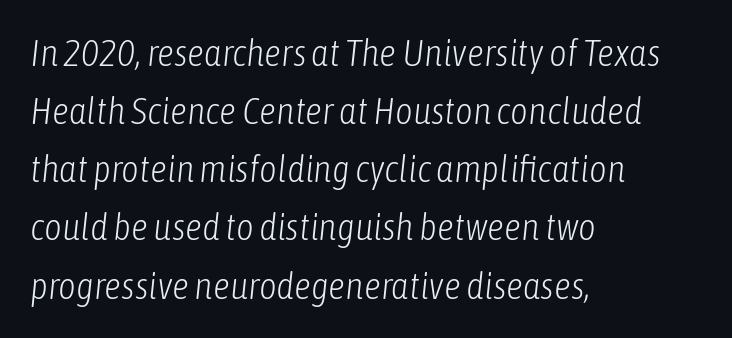
{"italic": "yes", "lean": "right", "slant_degrees": 6, "bold": "no", "weight": "light", "width": "condensed", "stroke_contrast": "low", "x_height": "medium", "monospaced": "no", "underline": "no", "align": "left", "line_spacing": "normal", "line_spacing_ratio": 1.53, "letter_spacing": "normal", "letter_spacing_em": 0.0, "glyph_px": 38}
